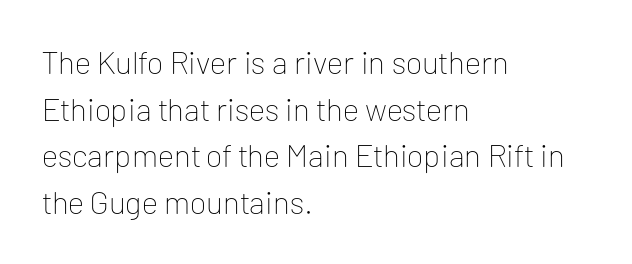
Q: Is the text bold? A: No.
Q: Is the text italic (slanted)? A: No, it is upright.
Q: Is the typeface a serif or a sans-serif typeface? A: Sans-serif.
Q: Is the text underlined? A: No.
Q: How is the paragraph aligned? A: Left-aligned.
Q: Is the spacing between letters normal or unusually wide? A: Normal.
Q: Is the spacing between lines tight, normal or loose? A: Normal.
Q: Width (condensed, normal, or wide)? A: Normal.
Q: Stroke contrast? A: Low.
Q: x-height? A: Medium.
Q: Monospaced? A: No.
